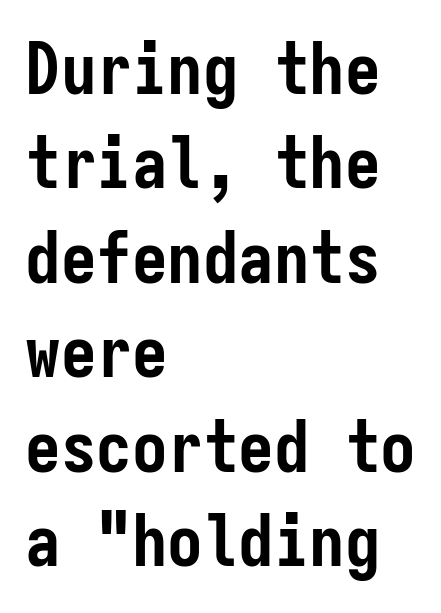
{"serif": "no", "italic": "no", "bold": "yes", "weight": "semibold", "width": "condensed", "stroke_contrast": "low", "x_height": "medium", "monospaced": "yes", "underline": "no", "align": "left", "line_spacing": "normal", "line_spacing_ratio": 1.33, "letter_spacing": "normal", "letter_spacing_em": 0.0, "glyph_px": 71}
